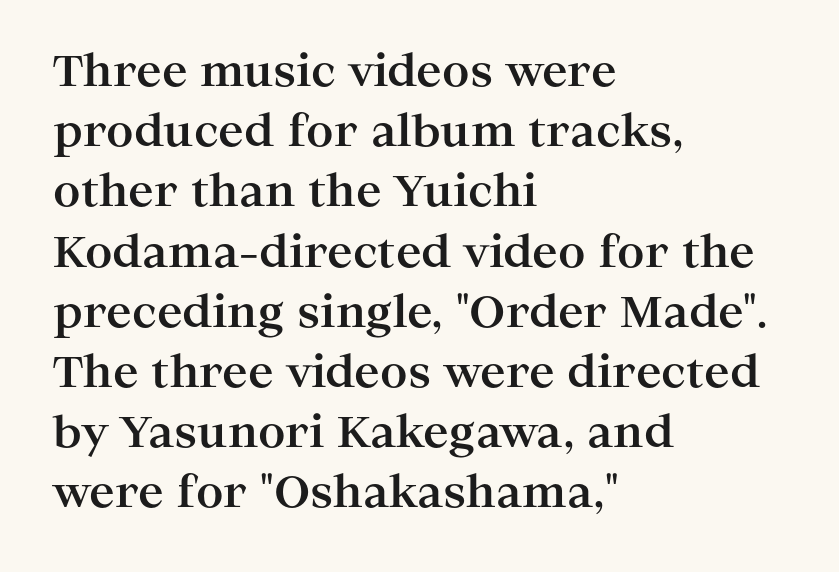
The letters carry serifs — small finishing strokes at the ends of their stems. Do the characters align in a grid? No, the font is proportional. The leading is moderate, giving the passage an even texture. The rendering keeps characters at their native spacing. Left-aligned paragraph, ragged on the right. Decoration check: the copy has no underline.
